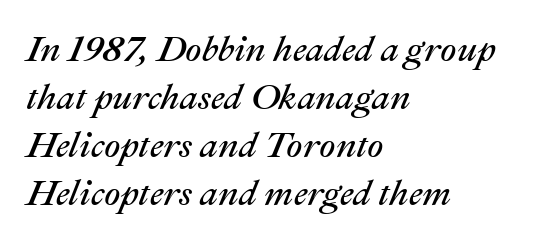
The image shows 36 px regular-weight type, italic (leaning right); set left-aligned, normal line spacing (1.33x), normal letter spacing, not underlined; medium stroke contrast and a medium x-height.
